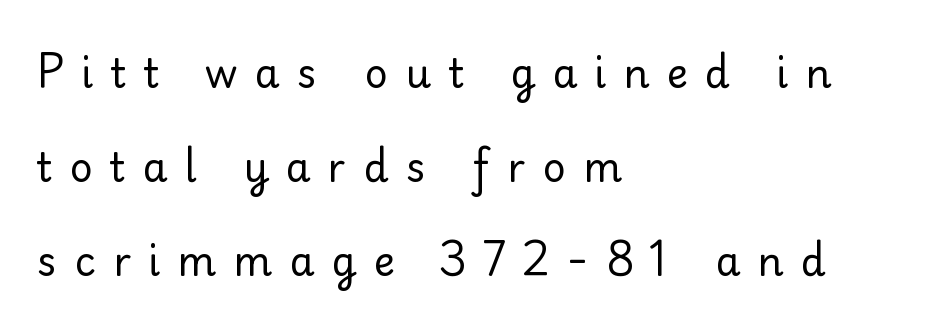
Q: Is the text bold? A: No.
Q: Is the text italic (slanted)? A: No, it is upright.
Q: Is the typeface a serif or a sans-serif typeface? A: Sans-serif.
Q: Is the text underlined? A: No.
Q: How is the paragraph aligned? A: Left-aligned.
Q: Is the spacing between letters normal or unusually wide? A: Unusually wide.
Q: Is the spacing between lines tight, normal or loose? A: Loose.
Q: Width (condensed, normal, or wide)? A: Normal.
Q: Stroke contrast? A: Low.
Q: x-height? A: Small.
Q: Monospaced? A: No.
